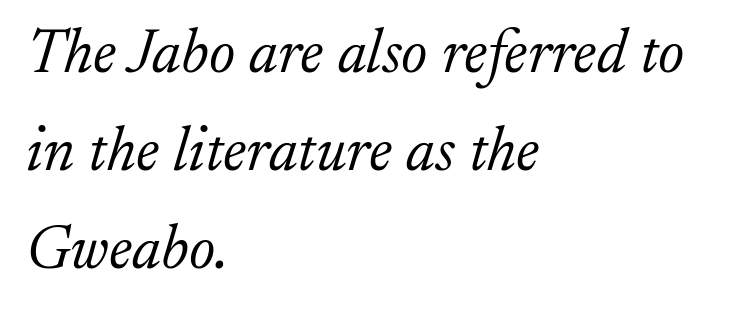
Unlike a clean sans, this face finishes its strokes with serifs. Successive baselines arrive at the customary interval. A light-to-regular cut is what we see here. The face used here is proportionally spaced, like ordinary book or web type.
